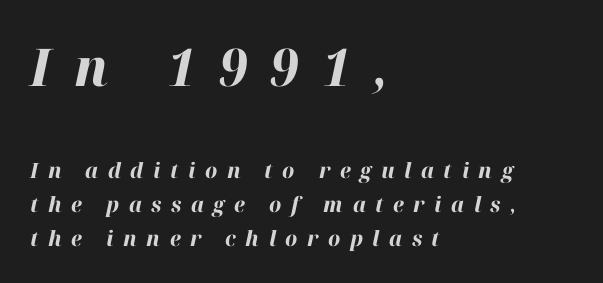
{"italic": "yes", "lean": "right", "slant_degrees": 12, "bold": "yes", "weight": "bold", "width": "normal", "stroke_contrast": "high", "x_height": "medium", "monospaced": "no", "underline": "no", "align": "left", "line_spacing": "normal", "line_spacing_ratio": 1.61, "letter_spacing": "wide", "letter_spacing_em": 0.45, "larger_block": "first", "size_ratio": 2.48, "glyph_px": 52}
